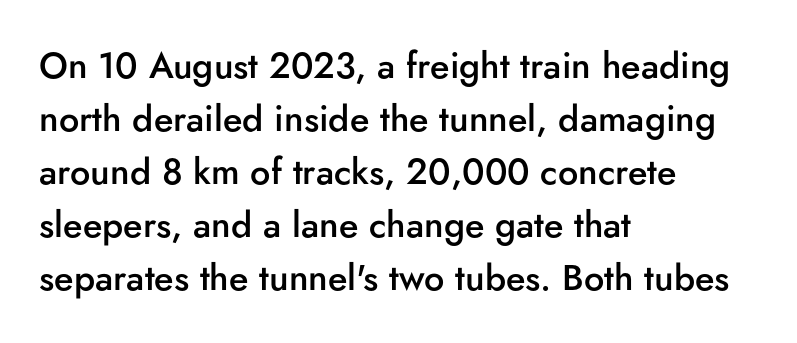
The text block is weighted toward the left margin, trailing off unevenly rightward. The rendering keeps characters at their native spacing. The letters stand upright; this is a roman face. The lines sit at an ordinary, default distance from one another.
